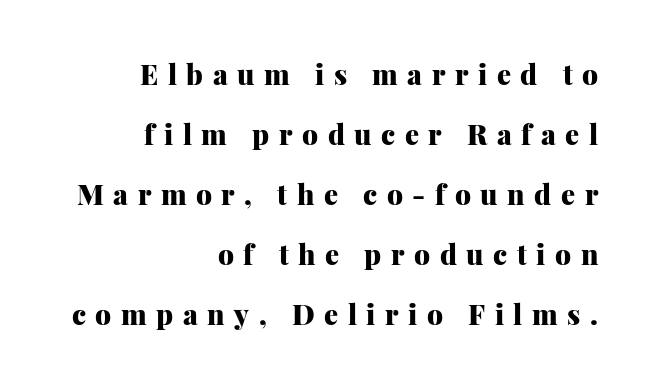
Q: Is the text bold? A: Yes.
Q: Is the text italic (slanted)? A: No, it is upright.
Q: Is the typeface a serif or a sans-serif typeface? A: Serif.
Q: Is the text underlined? A: No.
Q: How is the paragraph aligned? A: Right-aligned.
Q: Is the spacing between letters normal or unusually wide? A: Unusually wide.
Q: Is the spacing between lines tight, normal or loose? A: Loose.
Q: Width (condensed, normal, or wide)? A: Normal.
Q: Stroke contrast? A: Medium.
Q: x-height? A: Medium.
Q: Monospaced? A: No.
